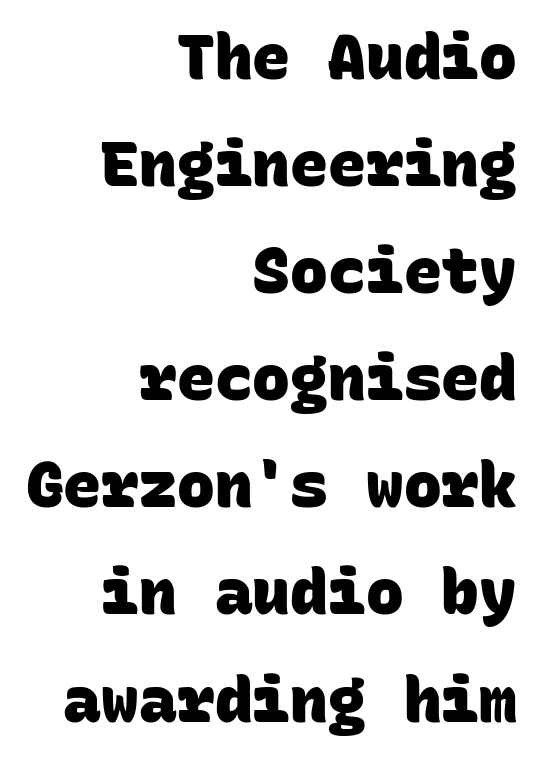
{"serif": "no", "bold": "yes", "weight": "heavy", "width": "normal", "stroke_contrast": "low", "x_height": "large", "monospaced": "yes", "underline": "no", "align": "right", "line_spacing": "normal", "line_spacing_ratio": 1.7, "letter_spacing": "normal", "letter_spacing_em": 0.0, "glyph_px": 63}
